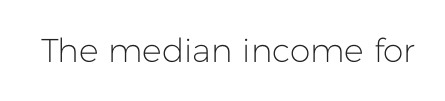
The image shows 33 px light sans-serif type, upright; set normal letter spacing, not underlined; low stroke contrast and a medium x-height.
